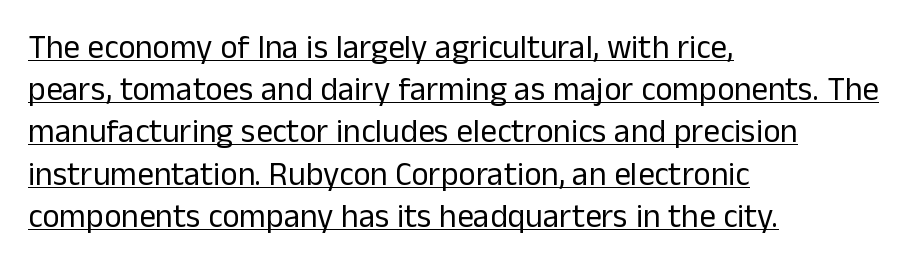
The image shows 33 px regular-weight sans-serif type, upright; set left-aligned, normal line spacing (1.28x), normal letter spacing, underlined; low stroke contrast and a medium x-height.
